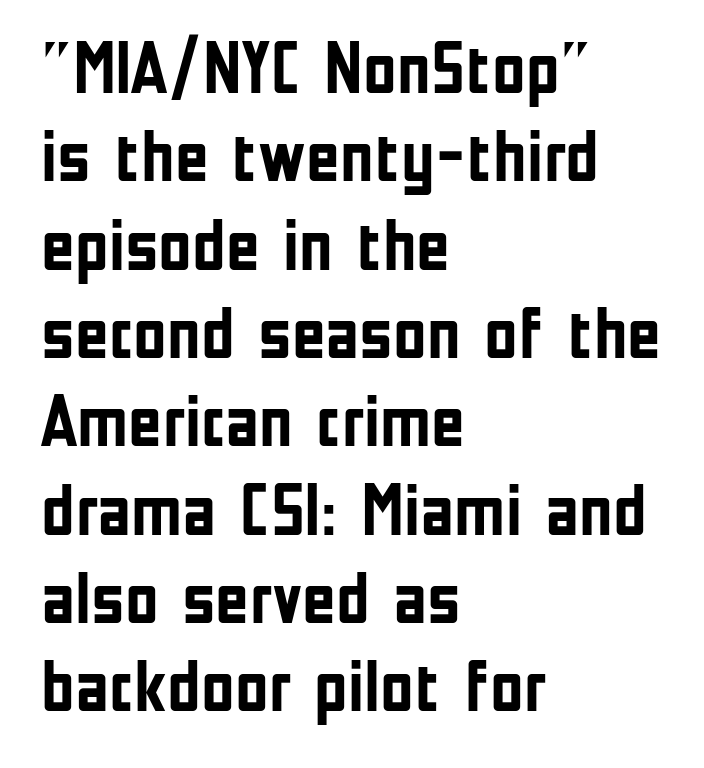
{"serif": "no", "italic": "no", "bold": "yes", "weight": "semibold", "width": "condensed", "stroke_contrast": "low", "x_height": "medium", "monospaced": "no", "underline": "no", "align": "left", "line_spacing_ratio": 1.21, "letter_spacing": "normal", "letter_spacing_em": 0.0, "glyph_px": 73}
